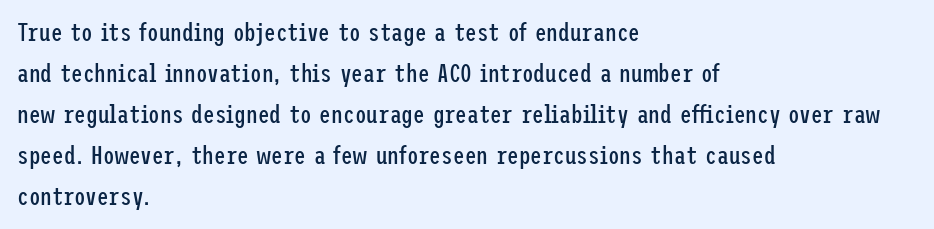
{"italic": "no", "bold": "no", "underline": "no", "align": "left", "line_spacing": "normal", "line_spacing_ratio": 1.58, "letter_spacing": "normal", "letter_spacing_em": 0.0, "glyph_px": 26}
